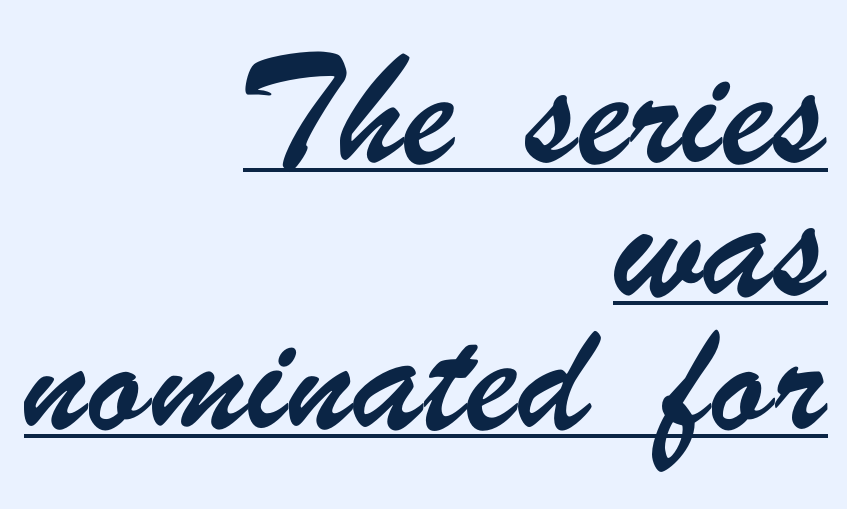
{"serif": "no", "width": "condensed", "stroke_contrast": "low", "x_height": "small", "monospaced": "no", "underline": "yes", "align": "right", "line_spacing": "loose", "line_spacing_ratio": 1.9, "letter_spacing": "normal", "letter_spacing_em": 0.0, "glyph_px": 70}
